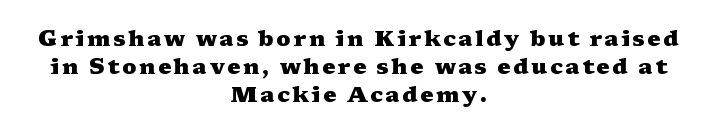
Normally led — the rows are evenly, conventionally spaced. How heavy is the stroke? Heavy — this is a bold. In terms of posture, this sample is upright. No word sits above an underline. The typesetter chose a symmetrical, centered arrangement here.
